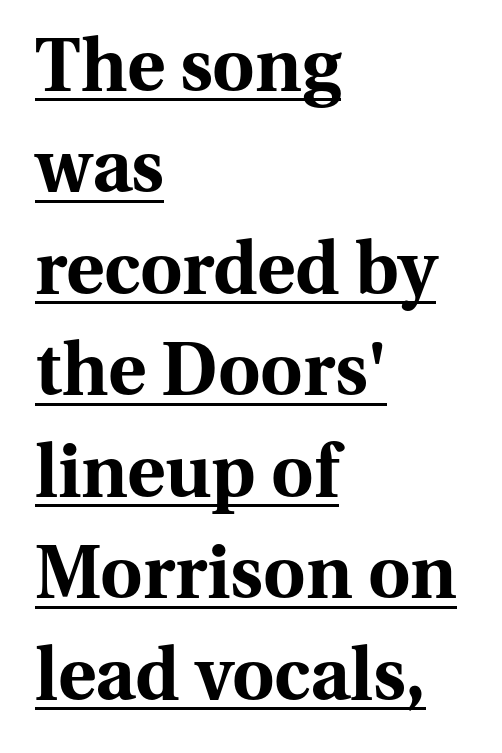
{"serif": "yes", "italic": "no", "bold": "yes", "weight": "bold", "width": "normal", "stroke_contrast": "medium", "x_height": "medium", "monospaced": "no", "underline": "yes", "align": "left", "line_spacing": "normal", "line_spacing_ratio": 1.39, "letter_spacing": "normal", "letter_spacing_em": 0.0, "glyph_px": 73}
